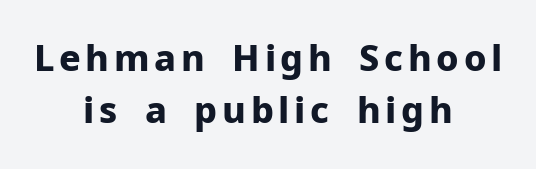
{"serif": "no", "italic": "no", "bold": "yes", "weight": "bold", "width": "normal", "stroke_contrast": "low", "x_height": "medium", "monospaced": "no", "underline": "no", "align": "center", "line_spacing": "normal", "line_spacing_ratio": 1.45, "glyph_px": 36}
